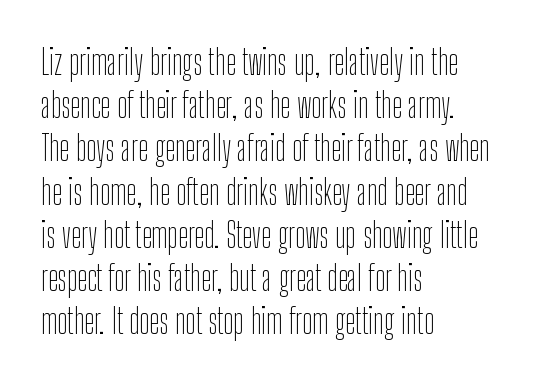
Q: Is the text bold? A: No.
Q: Is the text italic (slanted)? A: No, it is upright.
Q: Is the typeface a serif or a sans-serif typeface? A: Sans-serif.
Q: Is the text underlined? A: No.
Q: How is the paragraph aligned? A: Left-aligned.
Q: Is the spacing between letters normal or unusually wide? A: Normal.
Q: Is the spacing between lines tight, normal or loose? A: Normal.
Q: Width (condensed, normal, or wide)? A: Condensed.
Q: Stroke contrast? A: Low.
Q: x-height? A: Medium.
Q: Monospaced? A: No.
